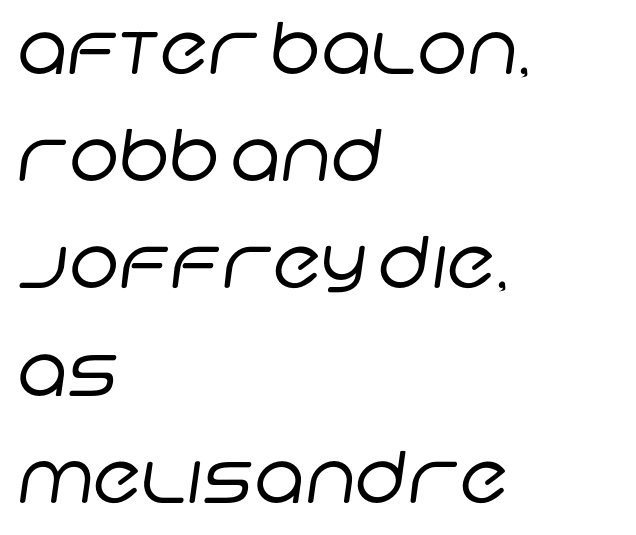
{"serif": "no", "bold": "no", "weight": "regular", "width": "normal", "stroke_contrast": "low", "x_height": "large", "monospaced": "no", "underline": "no", "align": "left", "line_spacing": "normal", "line_spacing_ratio": 1.51, "letter_spacing": "normal", "letter_spacing_em": 0.0, "glyph_px": 71}
